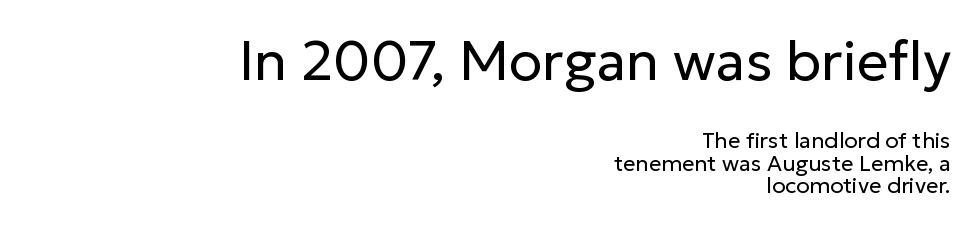
Q: Is the text bold? A: No.
Q: Is the text italic (slanted)? A: No, it is upright.
Q: Is the typeface a serif or a sans-serif typeface? A: Sans-serif.
Q: Is the text underlined? A: No.
Q: How is the paragraph aligned? A: Right-aligned.
Q: Is the spacing between letters normal or unusually wide? A: Normal.
Q: Is the spacing between lines tight, normal or loose? A: Tight.
Q: Which block of text is set in a larger size, the first (top) or the second (bottom)? A: The first (top) one.
Q: Width (condensed, normal, or wide)? A: Normal.
Q: Stroke contrast? A: Low.
Q: x-height? A: Medium.
Q: Monospaced? A: No.
